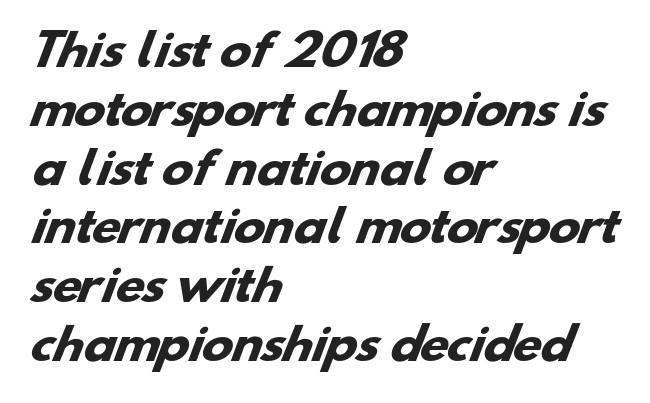
{"serif": "no", "bold": "yes", "weight": "heavy", "width": "wide", "stroke_contrast": "low", "x_height": "small", "monospaced": "no", "underline": "no", "align": "left", "line_spacing": "normal", "line_spacing_ratio": 1.4, "letter_spacing": "normal", "letter_spacing_em": 0.0, "glyph_px": 42}
